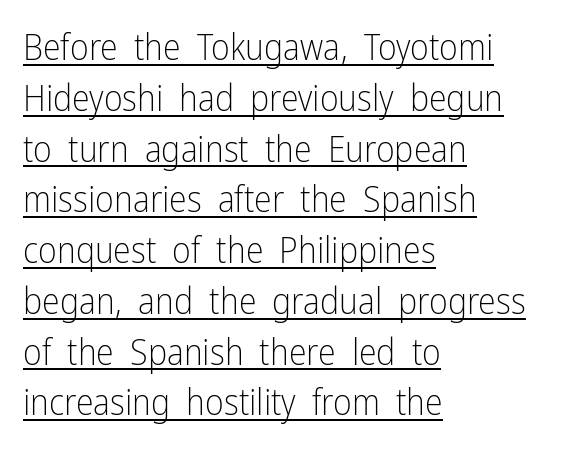
{"serif": "no", "italic": "no", "bold": "no", "weight": "light", "width": "condensed", "stroke_contrast": "low", "x_height": "medium", "monospaced": "no", "underline": "yes", "align": "left", "line_spacing": "normal", "line_spacing_ratio": 1.41, "letter_spacing": "normal", "letter_spacing_em": 0.0, "glyph_px": 36}
